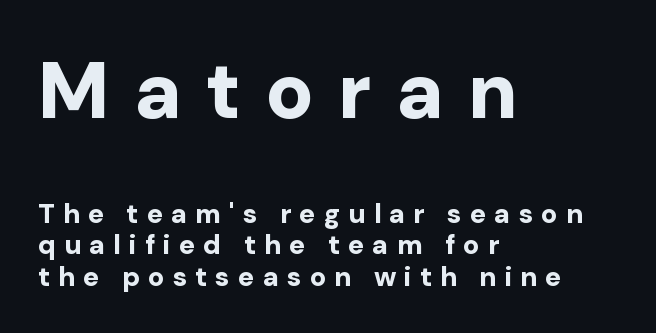
Which of the two is more prominent by size? The first, at the top. This sample has the flowing, uneven cadence of proportional lettering. Short note: letters widely spaced. The words here are not underlined. Weight check: bold — yes, fully. I'd call this a sans setting — the letters go barefoot.
